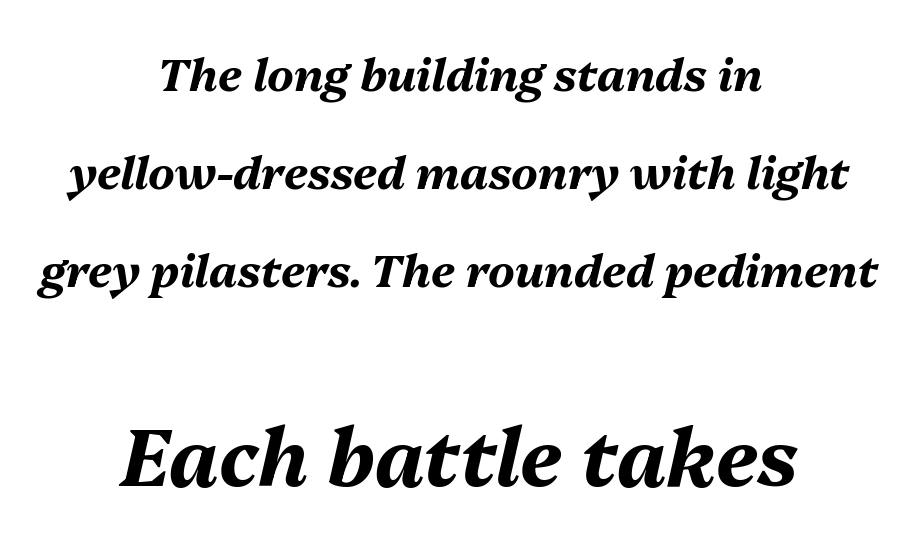
{"italic": "yes", "lean": "right", "slant_degrees": 13, "bold": "yes", "weight": "bold", "width": "normal", "stroke_contrast": "medium", "x_height": "medium", "monospaced": "no", "underline": "no", "align": "center", "line_spacing": "loose", "line_spacing_ratio": 2.18, "letter_spacing": "normal", "letter_spacing_em": 0.0, "larger_block": "second", "size_ratio": 1.76, "glyph_px": 79}
